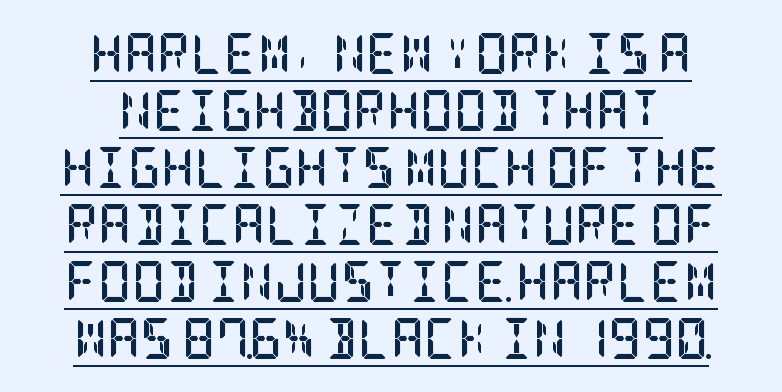
{"serif": "yes", "italic": "no", "bold": "yes", "weight": "semibold", "width": "condensed", "stroke_contrast": "low", "x_height": "large", "underline": "yes", "align": "center", "line_spacing": "normal", "line_spacing_ratio": 1.39, "letter_spacing": "normal", "letter_spacing_em": 0.0, "glyph_px": 41}
